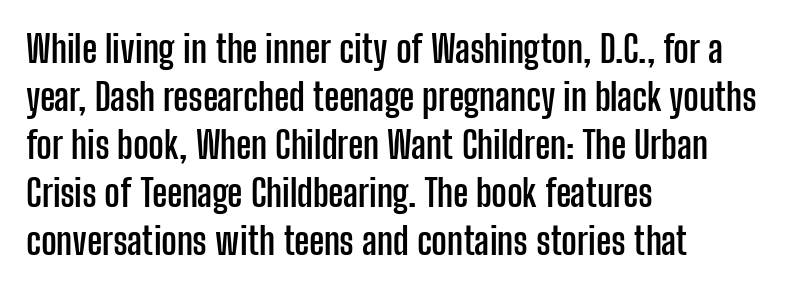
Q: Is the text bold? A: Yes.
Q: Is the text italic (slanted)? A: No, it is upright.
Q: Is the typeface a serif or a sans-serif typeface? A: Sans-serif.
Q: Is the text underlined? A: No.
Q: How is the paragraph aligned? A: Left-aligned.
Q: Is the spacing between letters normal or unusually wide? A: Normal.
Q: Is the spacing between lines tight, normal or loose? A: Normal.
Q: Width (condensed, normal, or wide)? A: Condensed.
Q: Stroke contrast? A: Low.
Q: x-height? A: Medium.
Q: Monospaced? A: No.
